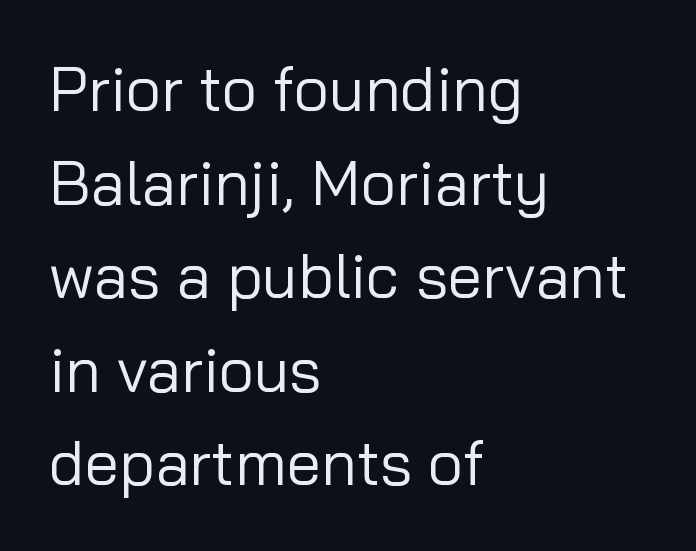
{"serif": "no", "italic": "no", "bold": "no", "weight": "regular", "width": "normal", "stroke_contrast": "low", "x_height": "medium", "monospaced": "no", "underline": "no", "align": "left", "line_spacing": "normal", "line_spacing_ratio": 1.51, "letter_spacing": "normal", "letter_spacing_em": 0.0, "glyph_px": 62}
